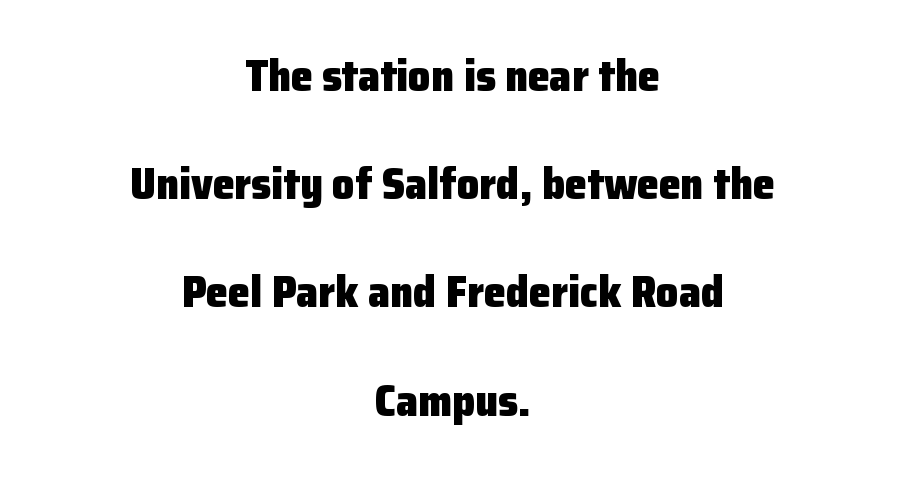
Every letter is thick-stroked: bold, no question. Observe the absence of serifs on each vertical stroke in this sample. This sample uses an upright cut, with every glyph sitting square on the baseline. Spacing verdict: proportional, widths tailored to each character. Letter spacing: default.
